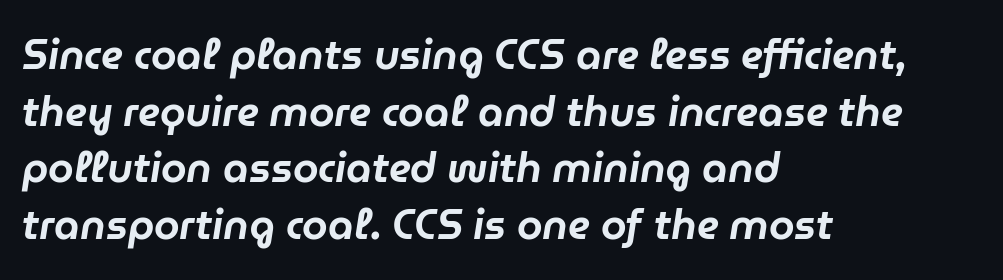
{"italic": "yes", "lean": "right", "slant_degrees": 9, "width": "normal", "stroke_contrast": "low", "x_height": "medium", "monospaced": "no", "underline": "no", "align": "left", "line_spacing": "normal", "line_spacing_ratio": 1.38, "letter_spacing": "normal", "letter_spacing_em": 0.0, "glyph_px": 41}
